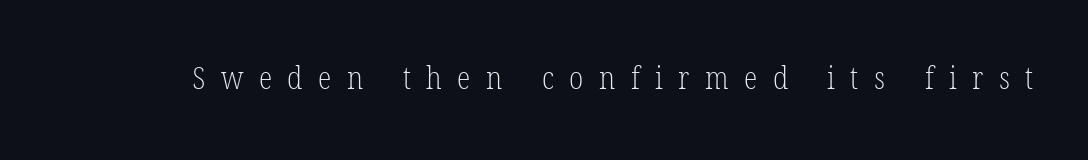
You could only call the tracking loose — the letters float apart. This sample uses an upright cut, with every glyph sitting square on the baseline. Note the varied advance widths — an 'i' is clearly narrower than an 'm'. Glance below the letters and you will spot only blank space.
